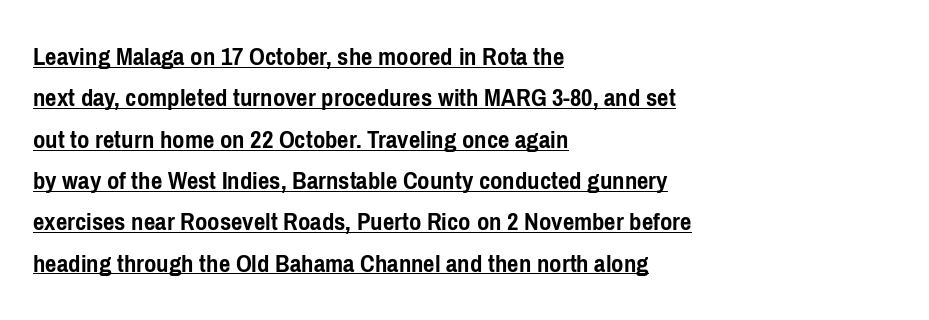
The strokes are fattened all the way to bold. Check the space under the baseline: a stroke is drawn there. Typeset ragged right — the left edge is the straight one. Nobody touched the tracking dial on this one.
